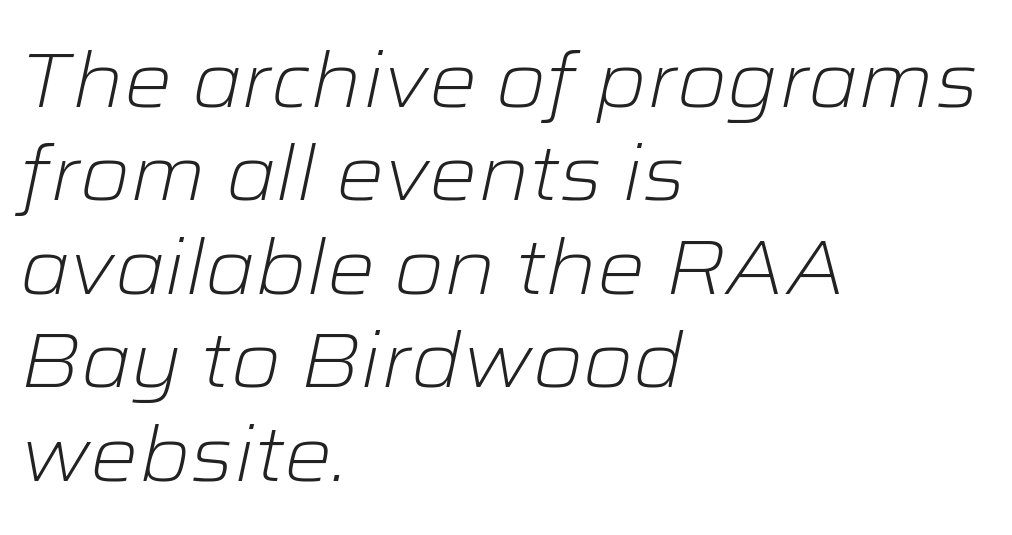
Inter-character spacing is left at the font's built-in metrics. The face used here is proportionally spaced, like ordinary book or web type. A student would call this left alignment; a typographer would say flush left, rag right. Words float on clear page, feet unadorned. The rendering applies a slant to the glyphs. Heaviness? Minimal to ordinary, like unemphasized prose.
